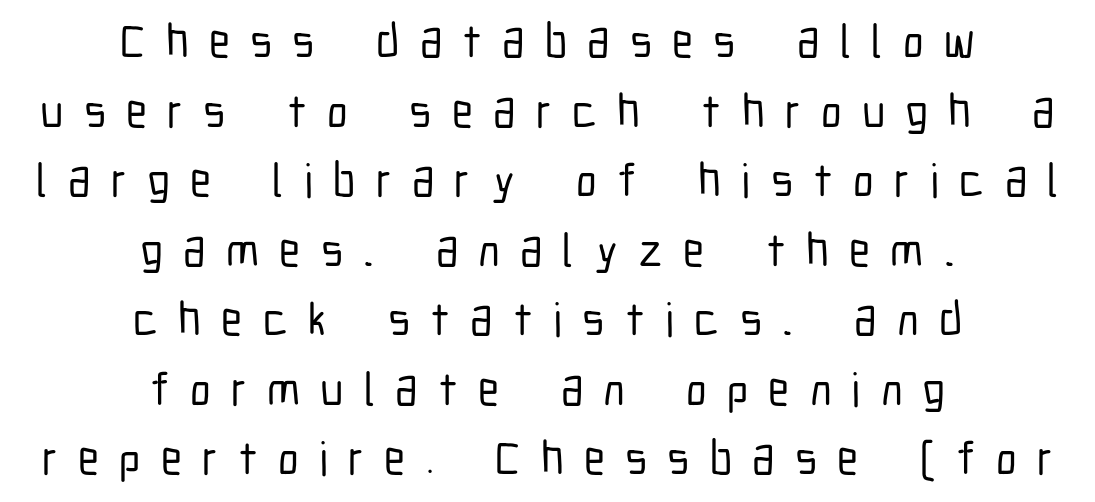
Q: Is the text italic (slanted)? A: No, it is upright.
Q: Is the typeface a serif or a sans-serif typeface? A: Sans-serif.
Q: Is the text underlined? A: No.
Q: How is the paragraph aligned? A: Centered.
Q: Is the spacing between letters normal or unusually wide? A: Unusually wide.
Q: Is the spacing between lines tight, normal or loose? A: Normal.
Q: Width (condensed, normal, or wide)? A: Condensed.
Q: Stroke contrast? A: Low.
Q: x-height? A: Medium.
Q: Monospaced? A: No.
